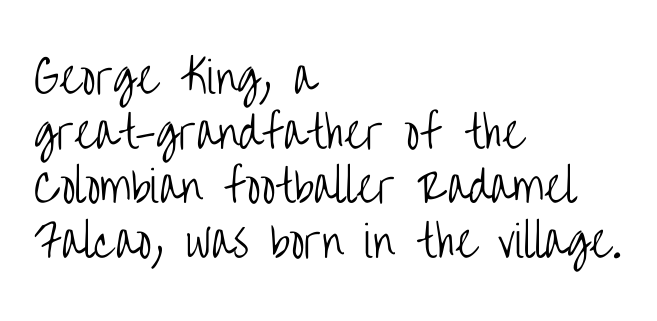
Q: Is the text bold? A: No.
Q: Is the text italic (slanted)? A: No, it is upright.
Q: Is the typeface a serif or a sans-serif typeface? A: Sans-serif.
Q: Is the text underlined? A: No.
Q: How is the paragraph aligned? A: Left-aligned.
Q: Is the spacing between letters normal or unusually wide? A: Normal.
Q: Is the spacing between lines tight, normal or loose? A: Normal.
Q: Width (condensed, normal, or wide)? A: Condensed.
Q: Stroke contrast? A: Low.
Q: x-height? A: Large.
Q: Monospaced? A: No.
